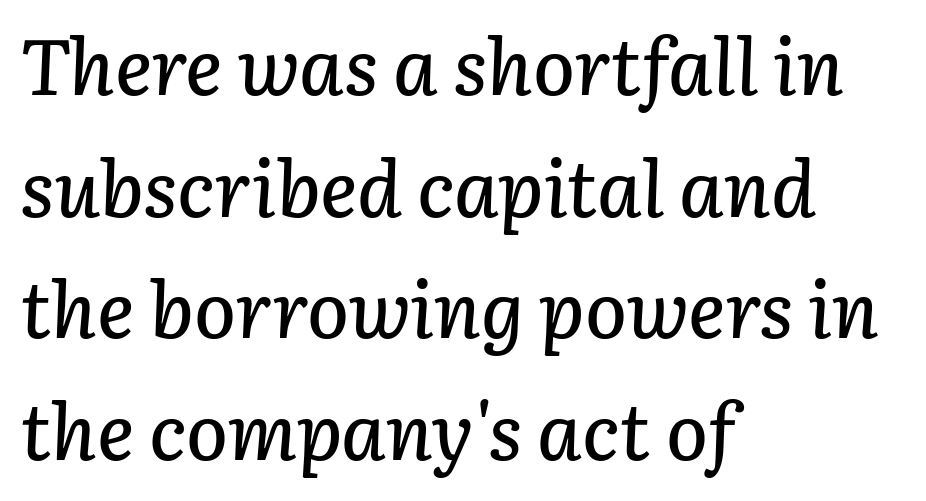
Rendered with sloped, italic letterforms. The passage shown has conventional tracking throughout. Reading down the block, your eye returns to a fixed left position each line. The baseline area is clear.
